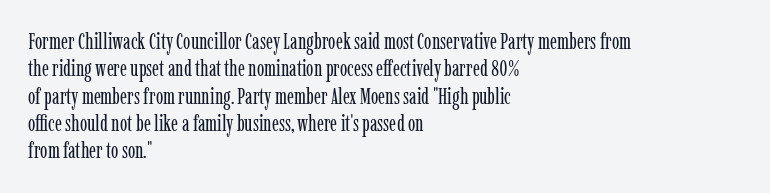
Rendered with straight, roman letterforms. Weight: not bold — regular or lighter. Words appear dense and cohesive because spacing is normal. Horizontal alignment here is leftward, the default for most running prose. A clean baseline with only descenders dipping below it.
